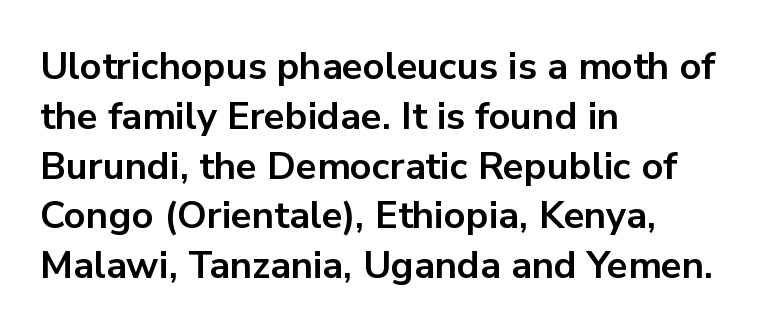
Q: Is the text bold? A: Yes.
Q: Is the text italic (slanted)? A: No, it is upright.
Q: Is the typeface a serif or a sans-serif typeface? A: Sans-serif.
Q: Is the text underlined? A: No.
Q: How is the paragraph aligned? A: Left-aligned.
Q: Is the spacing between letters normal or unusually wide? A: Normal.
Q: Is the spacing between lines tight, normal or loose? A: Normal.
Q: Width (condensed, normal, or wide)? A: Normal.
Q: Stroke contrast? A: Low.
Q: x-height? A: Medium.
Q: Monospaced? A: No.
